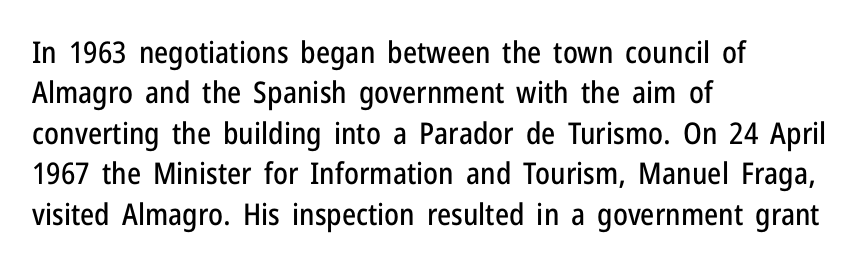
The image shows 30 px condensed sans-serif type, upright; set left-aligned, normal line spacing (1.35x), normal letter spacing, not underlined; low stroke contrast and a medium x-height.
